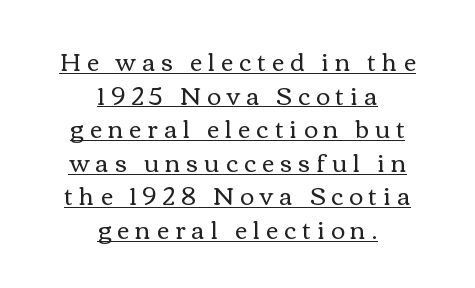
{"italic": "no", "bold": "no", "underline": "yes", "align": "center", "line_spacing": "normal", "line_spacing_ratio": 1.4, "letter_spacing": "wide", "letter_spacing_em": 0.26, "glyph_px": 24}
